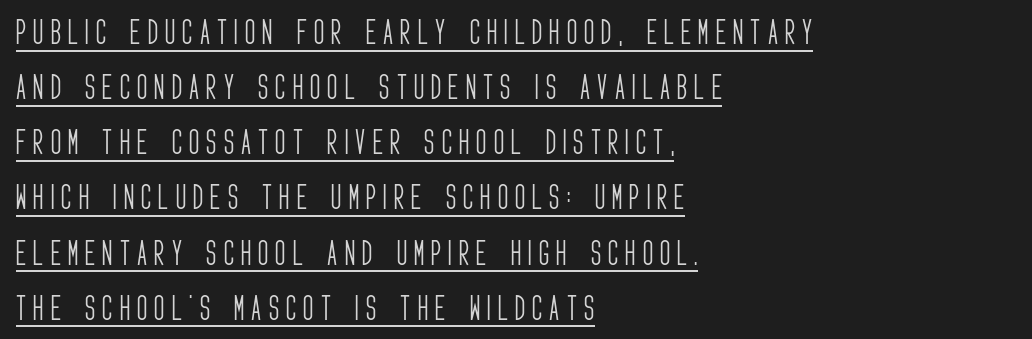
The passage is arranged the way most books set body copy — flush left. Each line of the rendering has a horizontal stroke beneath the glyphs. The type sits square on the baseline with zero lean. Honestly, the letter spacing is so wide it's the main thing you notice.
